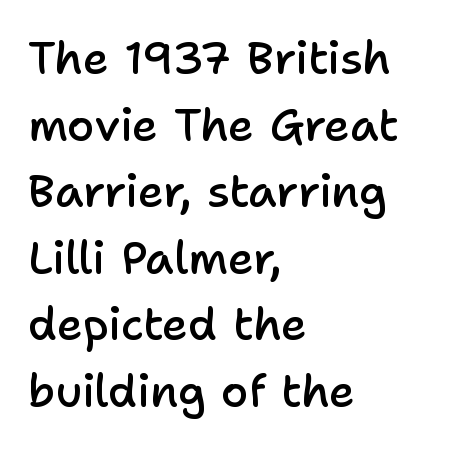
Q: Is the text bold? A: Semi-bold.
Q: Is the text italic (slanted)? A: No, it is upright.
Q: Is the typeface a serif or a sans-serif typeface? A: Sans-serif.
Q: Is the text underlined? A: No.
Q: How is the paragraph aligned? A: Left-aligned.
Q: Is the spacing between letters normal or unusually wide? A: Normal.
Q: Is the spacing between lines tight, normal or loose? A: Normal.
Q: Width (condensed, normal, or wide)? A: Normal.
Q: Stroke contrast? A: Low.
Q: x-height? A: Medium.
Q: Monospaced? A: No.
